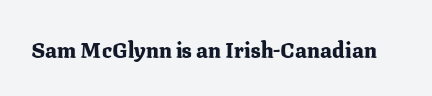
The letterforms sit shoulder to shoulder at normal distance. These lines were composed using upright roman letters. Check the space under the baseline: it is left empty. The sample has been set heavy, in full bold.
